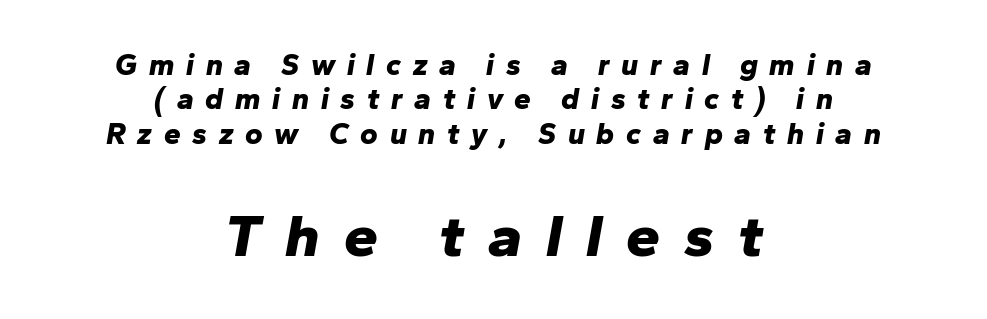
The image shows 61 px bold type, italic (leaning right); set centered, tight line spacing (1.15x), unusually wide letter spacing (+0.39 em), not underlined; the second (bottom) block is 2.03x larger; low stroke contrast and a medium x-height.
